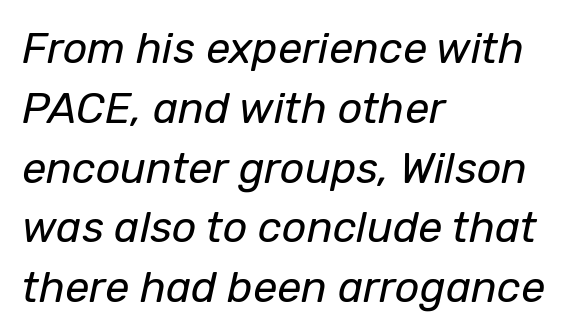
The image shows 43 px regular-weight type, italic (leaning right); set left-aligned, normal line spacing (1.39x), normal letter spacing, not underlined; low stroke contrast and a medium x-height.
